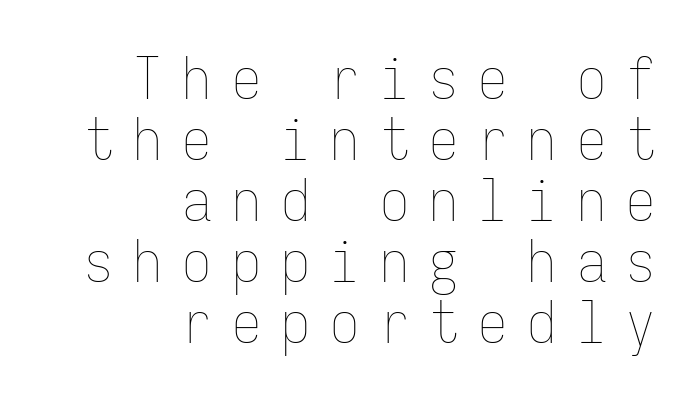
Italic? Not at all — the glyphs are vertical. Monospaced: the letters line up in strict vertical columns. Descenders are the only things crossing below the line. Think standard paragraph weight, or any step lighter than that. The block of text is dense from top to bottom, with scant space between rows. A student would call this right alignment; a typographer would say flush right, rag left.
